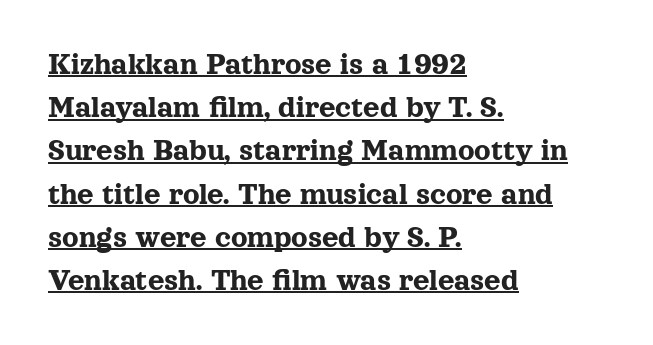
{"serif": "yes", "italic": "no", "width": "normal", "x_height": "medium", "monospaced": "no", "underline": "yes", "align": "left", "line_spacing": "normal", "line_spacing_ratio": 1.35, "letter_spacing": "normal", "letter_spacing_em": 0.0, "glyph_px": 32}
